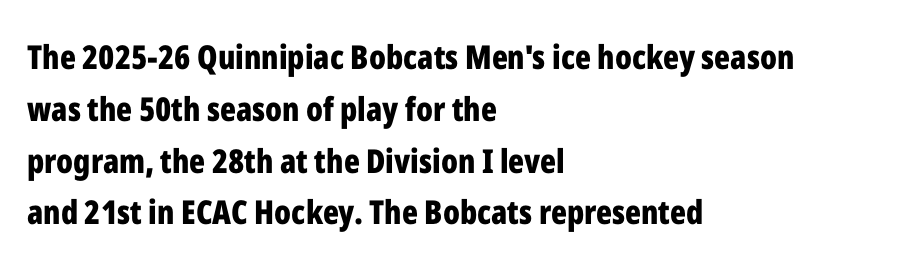
Q: Is the text bold? A: Yes.
Q: Is the text italic (slanted)? A: No, it is upright.
Q: Is the typeface a serif or a sans-serif typeface? A: Sans-serif.
Q: Is the text underlined? A: No.
Q: How is the paragraph aligned? A: Left-aligned.
Q: Is the spacing between letters normal or unusually wide? A: Normal.
Q: Is the spacing between lines tight, normal or loose? A: Normal.
Q: Width (condensed, normal, or wide)? A: Condensed.
Q: Stroke contrast? A: Low.
Q: x-height? A: Medium.
Q: Monospaced? A: No.
